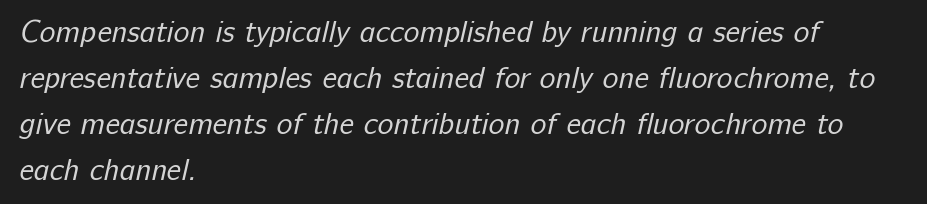
{"serif": "no", "bold": "no", "weight": "regular", "width": "normal", "stroke_contrast": "low", "x_height": "medium", "monospaced": "no", "underline": "no", "align": "left", "line_spacing": "normal", "line_spacing_ratio": 1.53, "letter_spacing": "normal", "letter_spacing_em": 0.0, "glyph_px": 30}
